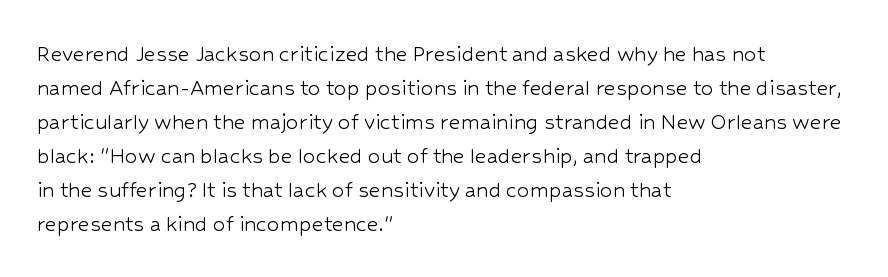
{"italic": "no", "bold": "no", "underline": "no", "align": "left", "line_spacing": "normal", "line_spacing_ratio": 1.36, "letter_spacing": "normal", "letter_spacing_em": 0.0, "glyph_px": 25}
